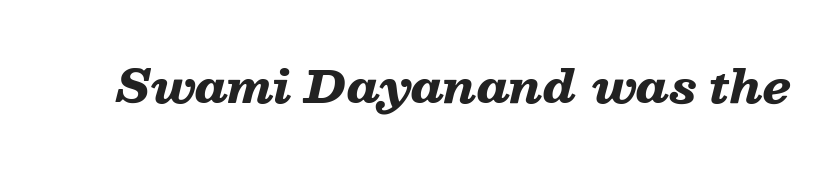
Q: Is the text bold? A: Yes.
Q: Is the text italic (slanted)? A: Yes, it leans right by about 13 degrees.
Q: Is the text underlined? A: No.
Q: Is the spacing between letters normal or unusually wide? A: Normal.
Q: Width (condensed, normal, or wide)? A: Wide.
Q: Stroke contrast? A: Low.
Q: x-height? A: Medium.
Q: Monospaced? A: No.
